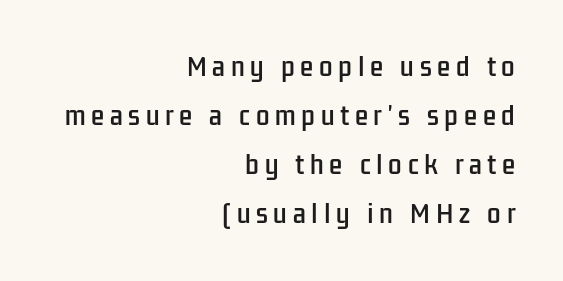
{"italic": "no", "underline": "no", "align": "right", "line_spacing": "loose", "line_spacing_ratio": 2.04, "letter_spacing": "wide", "letter_spacing_em": 0.24, "glyph_px": 24}
